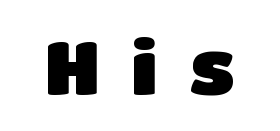
The image shows 75 px sans-serif type, upright; set unusually wide letter spacing (+0.42 em), not underlined; low stroke contrast and a large x-height.
